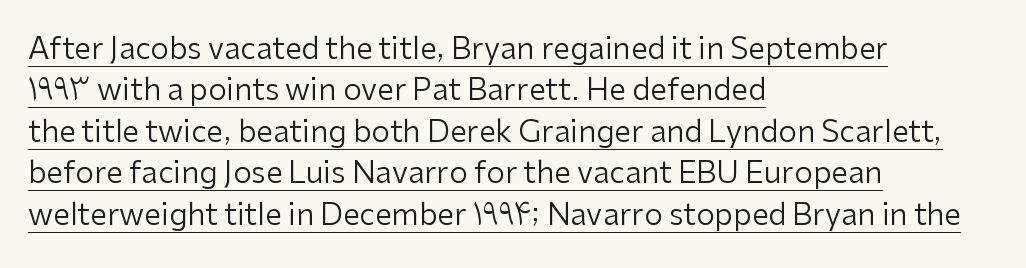
Q: Is the text bold? A: No.
Q: Is the text italic (slanted)? A: No, it is upright.
Q: Is the typeface a serif or a sans-serif typeface? A: Sans-serif.
Q: Is the text underlined? A: Yes.
Q: How is the paragraph aligned? A: Left-aligned.
Q: Is the spacing between letters normal or unusually wide? A: Normal.
Q: Is the spacing between lines tight, normal or loose? A: Normal.
Q: Width (condensed, normal, or wide)? A: Normal.
Q: Stroke contrast? A: Low.
Q: x-height? A: Medium.
Q: Monospaced? A: No.
